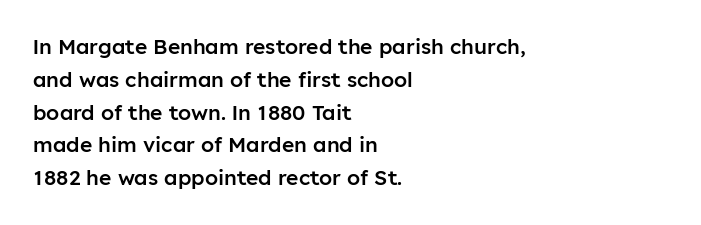
A somewhat darkened texture: the type is semibold rather than bold. Every stem runs plumb, perpendicular to the baseline. No extra tracking has been applied to these lines. A bare baseline throughout the passage. Every row of glyphs begins at an identical x-position on the left. Normally led — the rows are evenly, conventionally spaced.
